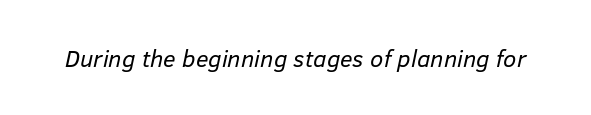
No extra tracking has been applied to these lines. Stems and bowls with no extra thickness — not bold. The whole block is typeset with a tilt. Beneath every word, the page is bare.
